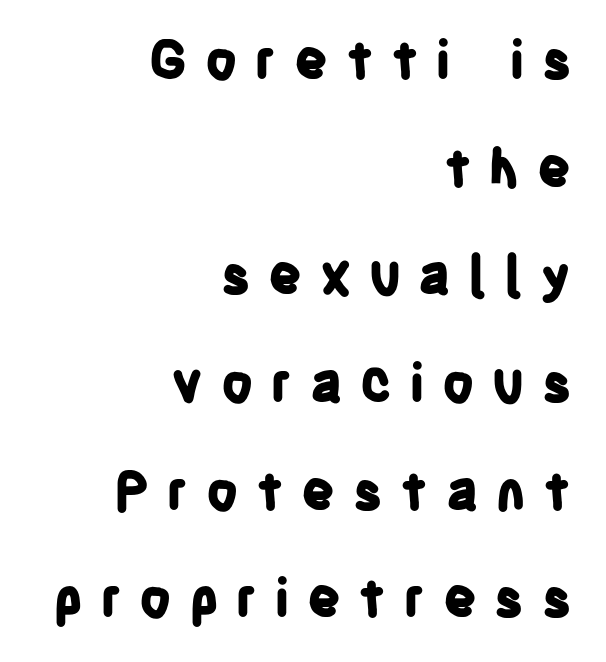
{"serif": "no", "italic": "no", "bold": "yes", "weight": "bold", "width": "condensed", "stroke_contrast": "low", "x_height": "large", "monospaced": "no", "underline": "no", "align": "right", "line_spacing": "loose", "line_spacing_ratio": 2.07, "letter_spacing": "wide", "letter_spacing_em": 0.34, "glyph_px": 52}
